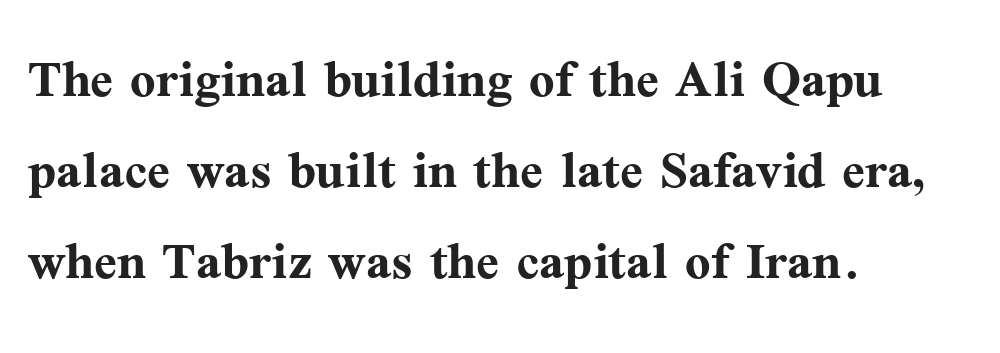
{"serif": "yes", "italic": "no", "bold": "yes", "weight": "semibold", "width": "normal", "stroke_contrast": "medium", "x_height": "medium", "monospaced": "no", "underline": "no", "align": "left", "line_spacing": "normal", "line_spacing_ratio": 1.36, "letter_spacing": "normal", "letter_spacing_em": 0.0, "glyph_px": 67}
